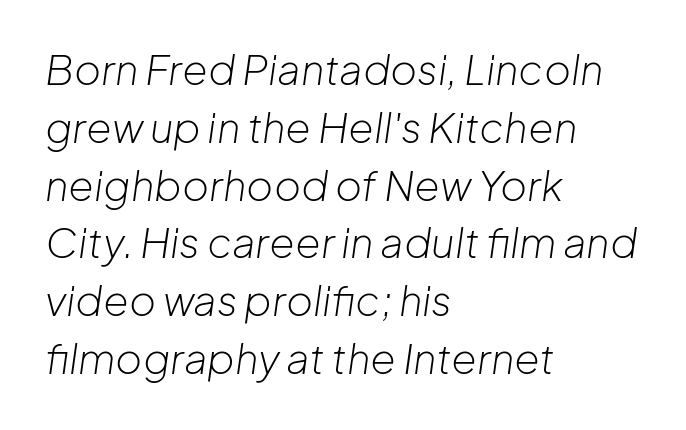
Weight: not bold — regular or lighter. In CSS terms this would be text-align: left. Short note: letters normally spaced. Each letter keeps its own natural width here, so spacing adapts to shape.
